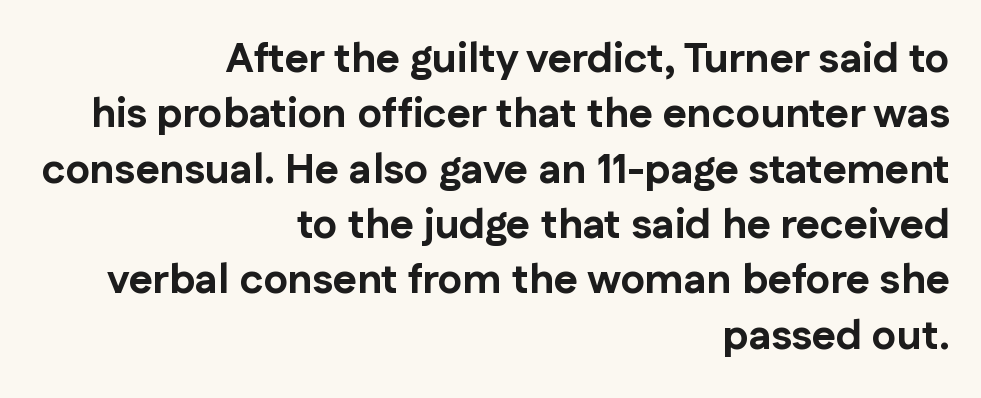
Typesetter's note: full bold, strokes at maximum text heaviness. Between one letter and the next there's only the usual sliver of space. All the whitespace from short lines collects on the left. Glance below the letters and you will spot only blank space.
